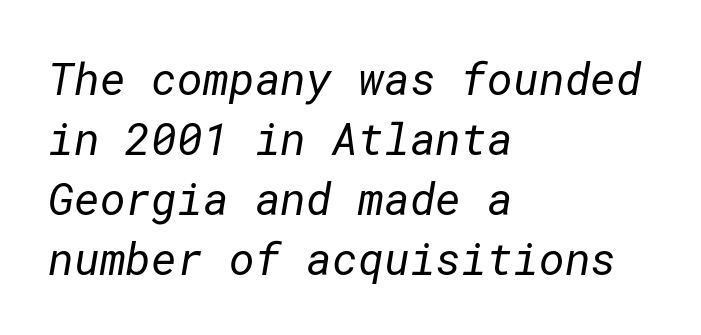
Notice how the passage keeps a crisp vertical edge on the left only. Type without underlining. The passage shown is typeset with a sans-serif family. Between one letter and the next there's only the usual sliver of space. Vertically, the passage feels balanced, rows spaced as you'd expect.
